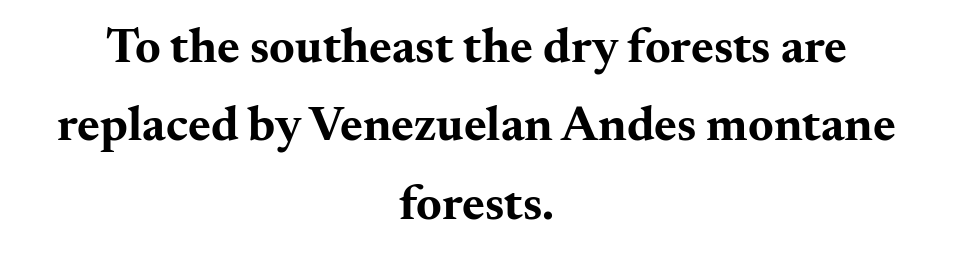
Q: Is the text bold? A: Yes.
Q: Is the text italic (slanted)? A: No, it is upright.
Q: Is the typeface a serif or a sans-serif typeface? A: Serif.
Q: Is the text underlined? A: No.
Q: How is the paragraph aligned? A: Centered.
Q: Is the spacing between letters normal or unusually wide? A: Normal.
Q: Is the spacing between lines tight, normal or loose? A: Normal.
Q: Width (condensed, normal, or wide)? A: Wide.
Q: Stroke contrast? A: Medium.
Q: x-height? A: Small.
Q: Monospaced? A: No.
